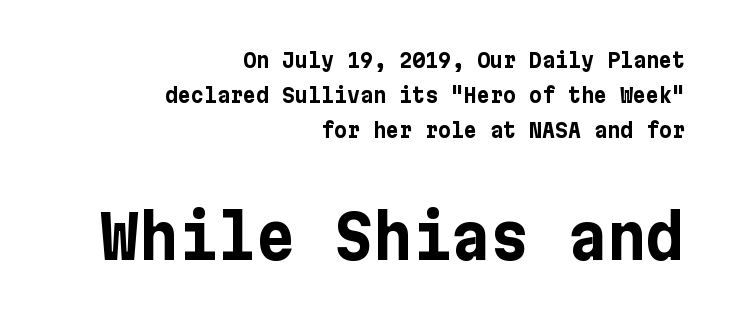
{"serif": "no", "italic": "no", "bold": "yes", "weight": "bold", "width": "normal", "stroke_contrast": "low", "x_height": "medium", "underline": "no", "align": "right", "line_spacing_ratio": 1.74, "letter_spacing": "normal", "letter_spacing_em": 0.0, "larger_block": "second", "size_ratio": 3.0, "glyph_px": 60}
